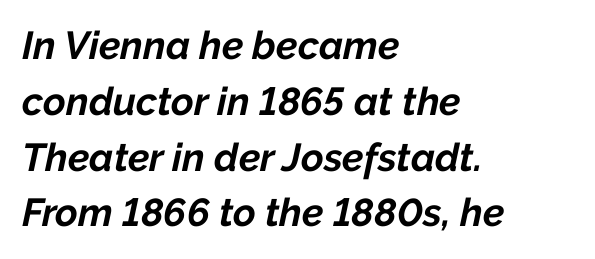
The image shows 39 px bold type, italic (leaning right); set left-aligned, normal line spacing (1.43x), normal letter spacing, not underlined; low stroke contrast and a medium x-height.
